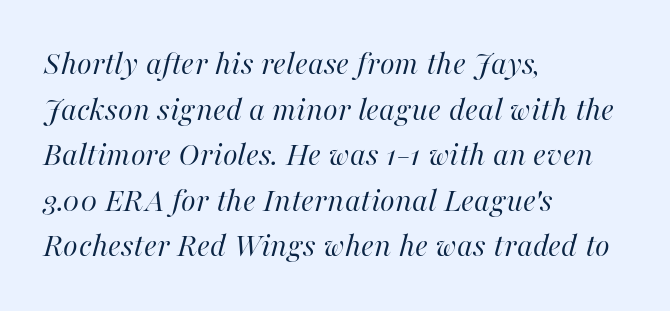
Q: Is the text bold? A: No.
Q: Is the text italic (slanted)? A: Yes, it leans right by about 16 degrees.
Q: Is the text underlined? A: No.
Q: How is the paragraph aligned? A: Left-aligned.
Q: Is the spacing between letters normal or unusually wide? A: Normal.
Q: Is the spacing between lines tight, normal or loose? A: Normal.
Q: Width (condensed, normal, or wide)? A: Normal.
Q: Stroke contrast? A: High.
Q: x-height? A: Medium.
Q: Monospaced? A: No.
